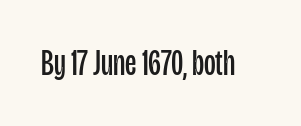
Standard letterfit; no display-style spreading of the glyphs. Is the stroke heavy? The answer is a plain regular-or-lighter. A bare baseline throughout the passage. The text was rendered using a sans face with plain stroke endings. Nope, not italic — everything's standing straight. Note the varied advance widths — an 'i' is clearly narrower than an 'm'.
